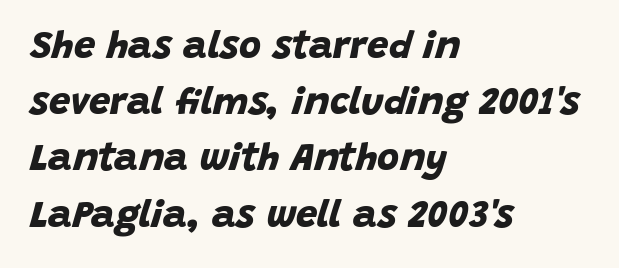
Q: Is the text bold? A: Yes.
Q: Is the typeface a serif or a sans-serif typeface? A: Sans-serif.
Q: Is the text underlined? A: No.
Q: How is the paragraph aligned? A: Left-aligned.
Q: Is the spacing between letters normal or unusually wide? A: Normal.
Q: Is the spacing between lines tight, normal or loose? A: Normal.
Q: Width (condensed, normal, or wide)? A: Normal.
Q: Stroke contrast? A: Low.
Q: x-height? A: Large.
Q: Monospaced? A: No.
